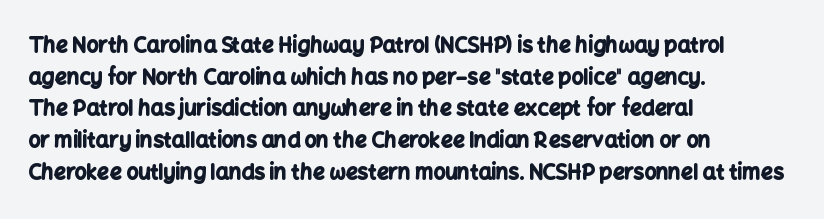
{"italic": "no", "bold": "yes", "underline": "no", "align": "left", "line_spacing": "normal", "line_spacing_ratio": 1.51, "letter_spacing": "normal", "letter_spacing_em": 0.0, "glyph_px": 21}
